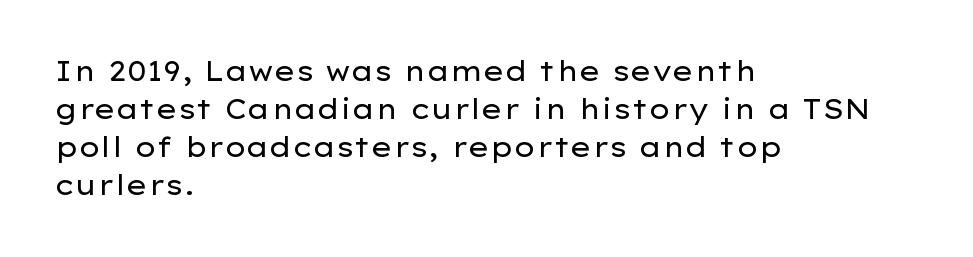
The designer left line spacing at the default. A classic flush-left, rag-right setting is used for this passage. The font sits on the lighter half of the weight spectrum, regular included. The letters stand straight up with perfectly vertical stems. No word sits above an underline.
